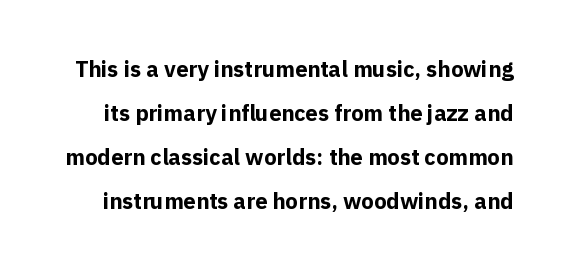
The horizontal fit of the characters is conventional and even. This is roman type, the default non-slanted kind. Successive baselines arrive slowly, with a big drop between each. Its strokes are broad and dark, the hallmark of bold type.
